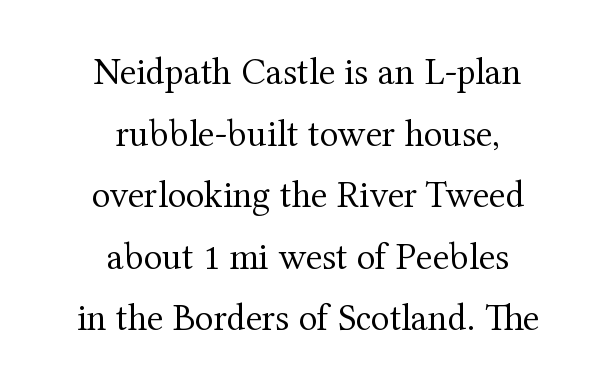
The face used here is rendered with its standard letterfit. Stems here are at most as thick as an everyday book face. Descender tails drop into unmarked territory. The passage is arranged like a title page — every line centered.
